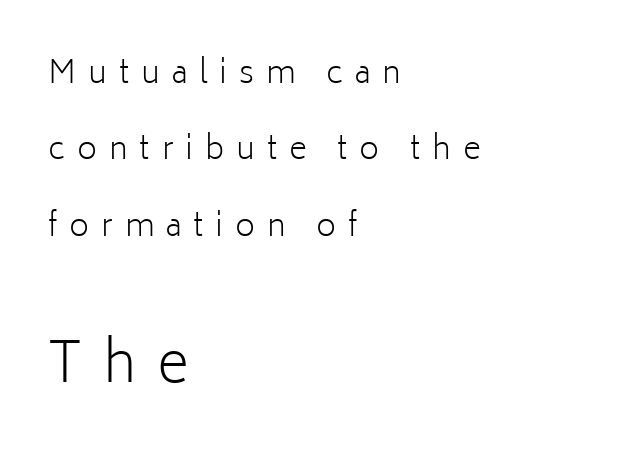
The image shows 55 px light sans-serif type, upright; set left-aligned, loose line spacing (2.46x), unusually wide letter spacing (+0.38 em), not underlined; the second (bottom) block is 1.77x larger; low stroke contrast and a medium x-height.
